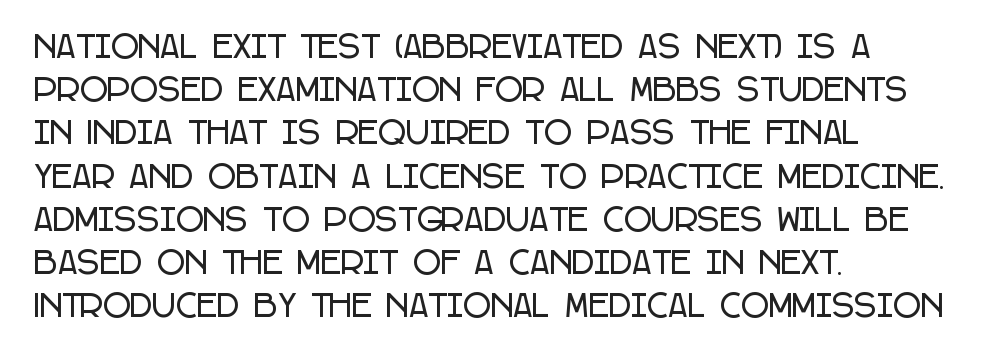
{"serif": "no", "italic": "no", "width": "condensed", "stroke_contrast": "low", "x_height": "large", "monospaced": "no", "underline": "no", "align": "left", "line_spacing": "normal", "line_spacing_ratio": 1.44, "letter_spacing": "normal", "letter_spacing_em": 0.0, "glyph_px": 30}
